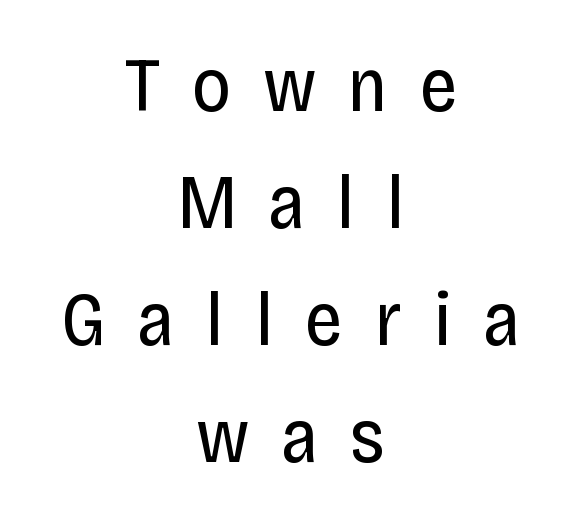
The image shows 76 px regular-weight, condensed sans-serif type, upright; set centered, normal line spacing (1.54x), unusually wide letter spacing (+0.42 em), not underlined; low stroke contrast and a large x-height.
